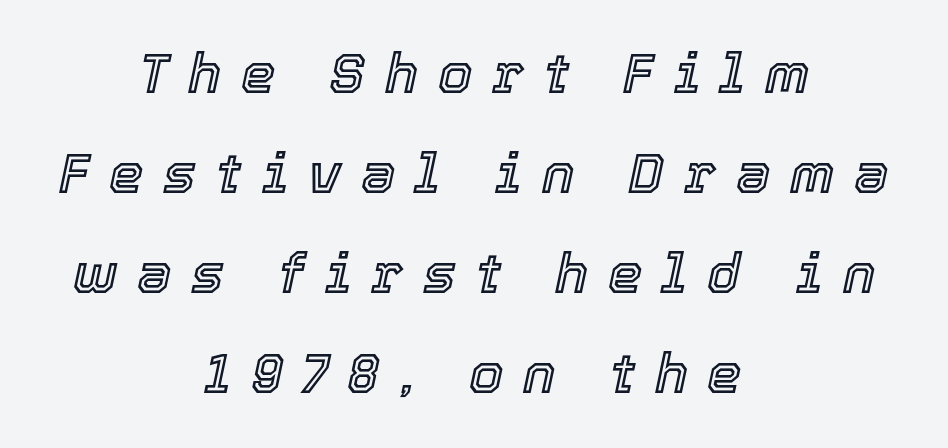
{"italic": "yes", "lean": "right", "slant_degrees": 12, "width": "normal", "x_height": "medium", "monospaced": "no", "underline": "no", "align": "center", "line_spacing_ratio": 1.82, "letter_spacing": "wide", "letter_spacing_em": 0.36, "glyph_px": 55}
